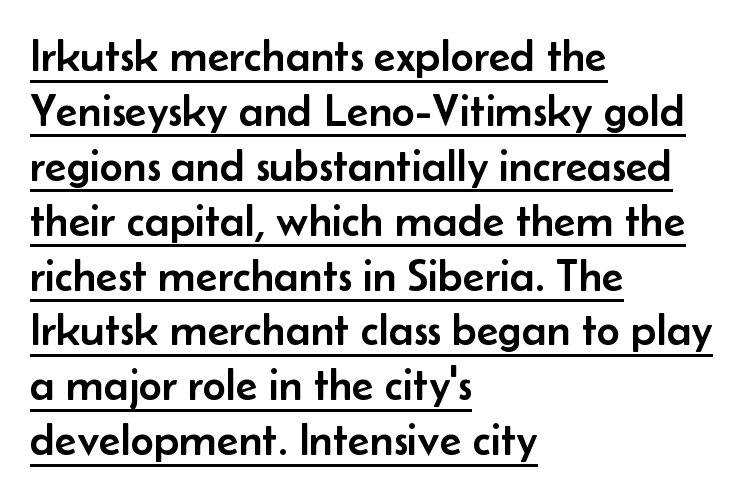
The typesetter has applied underlining to the passage shown. The designer went with a sans here, leaving each stem footless. Alignment: flush left. Proportional: the letters do not fall into vertical columns. Default kerning and tracking; the words read as compact shapes.
